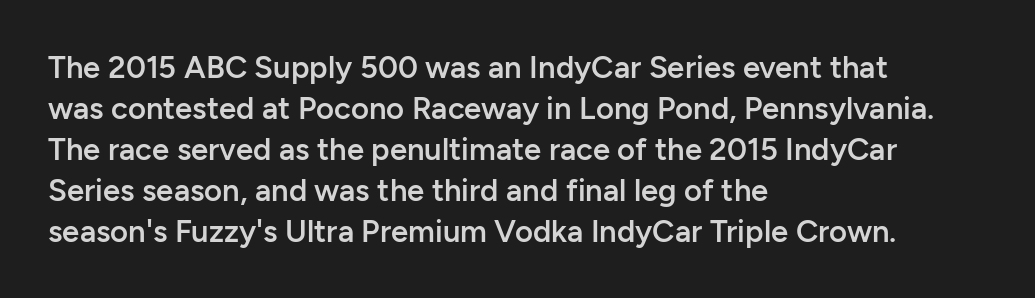
The image shows 31 px semibold sans-serif type, upright; set left-aligned, normal line spacing (1.32x), normal letter spacing, not underlined; low stroke contrast and a medium x-height.
